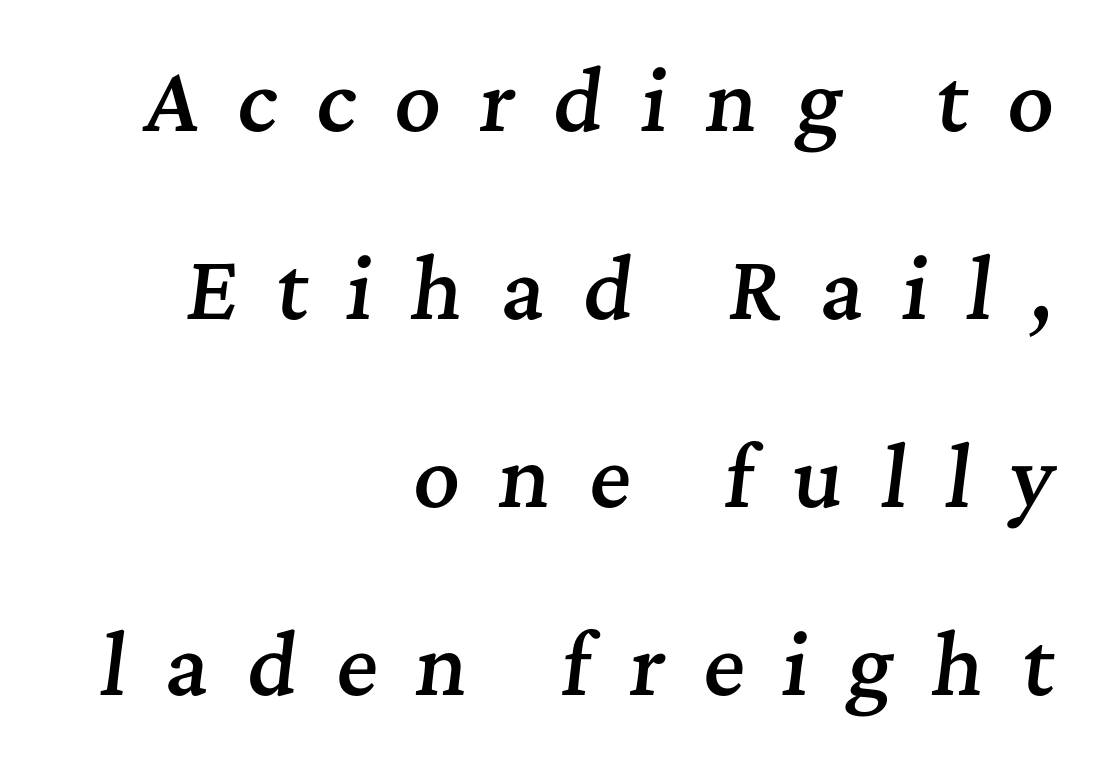
{"serif": "yes", "italic": "yes", "lean": "right", "slant_degrees": 7, "bold": "semi", "weight": "semibold", "width": "normal", "stroke_contrast": "medium", "x_height": "medium", "monospaced": "no", "underline": "no", "align": "right", "line_spacing": "loose", "line_spacing_ratio": 2.35, "letter_spacing": "wide", "letter_spacing_em": 0.48, "glyph_px": 80}
